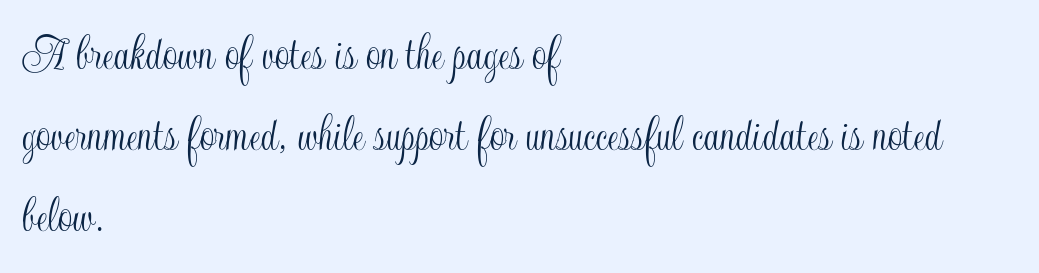
Spacing verdict: proportional, widths tailored to each character. Descender tails drop into unmarked territory. Teacher's note: observe the even left margin — that is flush-left alignment.
